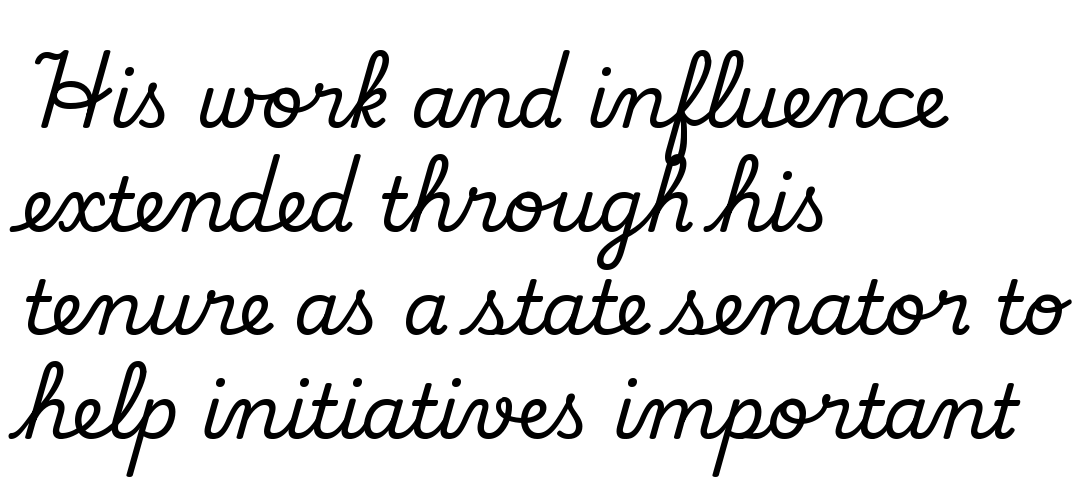
Q: Is the text italic (slanted)? A: Yes.
Q: Is the typeface a serif or a sans-serif typeface? A: Serif.
Q: Is the text underlined? A: No.
Q: How is the paragraph aligned? A: Left-aligned.
Q: Is the spacing between letters normal or unusually wide? A: Normal.
Q: Is the spacing between lines tight, normal or loose? A: Normal.
Q: Width (condensed, normal, or wide)? A: Normal.
Q: Stroke contrast? A: Low.
Q: x-height? A: Small.
Q: Monospaced? A: No.
